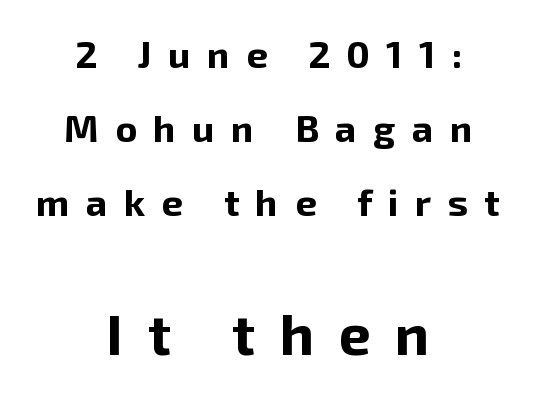
{"serif": "no", "italic": "no", "bold": "yes", "weight": "bold", "width": "normal", "stroke_contrast": "low", "x_height": "medium", "monospaced": "no", "underline": "no", "align": "center", "line_spacing": "loose", "line_spacing_ratio": 1.95, "letter_spacing": "wide", "letter_spacing_em": 0.43, "larger_block": "second", "size_ratio": 1.5, "glyph_px": 57}
